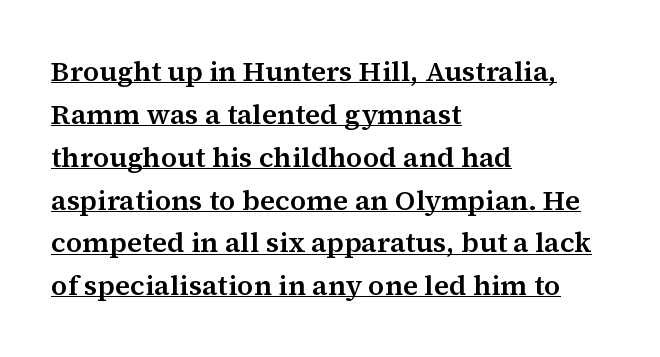
The image shows 28 px serif type, upright; set left-aligned, normal line spacing (1.53x), normal letter spacing, underlined; medium stroke contrast and a medium x-height.
